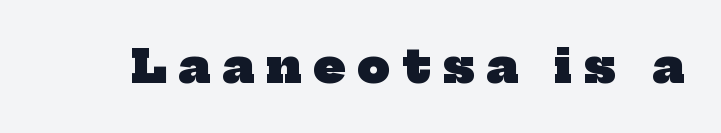
The image shows 46 px heavy serif type; set unusually wide letter spacing (+0.26 em), not underlined; low stroke contrast and a medium x-height.
